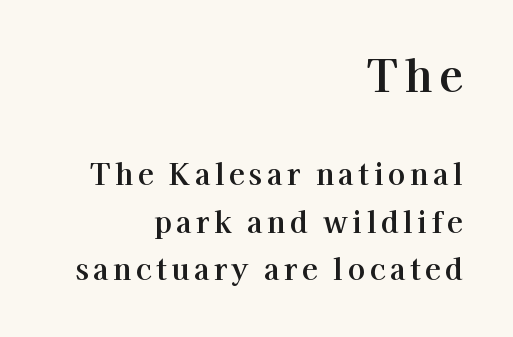
Q: Is the text italic (slanted)? A: No, it is upright.
Q: Is the typeface a serif or a sans-serif typeface? A: Serif.
Q: Is the text underlined? A: No.
Q: How is the paragraph aligned? A: Right-aligned.
Q: Is the spacing between lines tight, normal or loose? A: Normal.
Q: Which block of text is set in a larger size, the first (top) or the second (bottom)? A: The first (top) one.
Q: Width (condensed, normal, or wide)? A: Normal.
Q: Stroke contrast? A: High.
Q: x-height? A: Medium.
Q: Monospaced? A: No.
